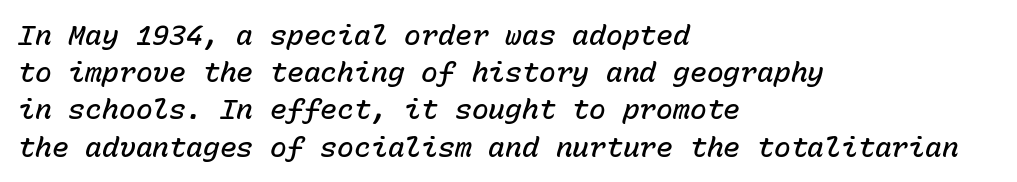
The image shows 28 px semibold type, italic (leaning right), monospaced; set left-aligned, normal line spacing (1.33x), normal letter spacing, not underlined; low stroke contrast and a medium x-height.
